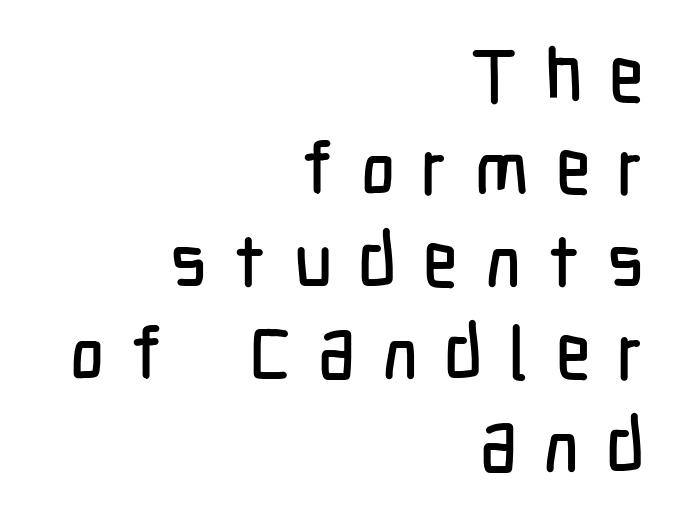
Q: Is the text italic (slanted)? A: No, it is upright.
Q: Is the typeface a serif or a sans-serif typeface? A: Sans-serif.
Q: Is the text underlined? A: No.
Q: How is the paragraph aligned? A: Right-aligned.
Q: Is the spacing between letters normal or unusually wide? A: Unusually wide.
Q: Is the spacing between lines tight, normal or loose? A: Normal.
Q: Width (condensed, normal, or wide)? A: Condensed.
Q: Stroke contrast? A: Low.
Q: x-height? A: Medium.
Q: Monospaced? A: No.
